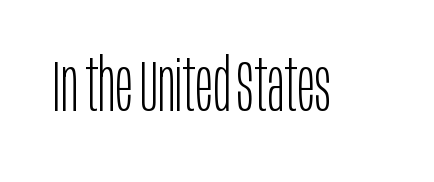
The type sits square on the baseline with zero lean. Here the glyphs are tracked normally, forming tight word shapes. Looks like regular typesetting: each glyph gets only the width it needs. Caption: face not bold, strokes unweighted. In terms of letterform style, serifs are entirely absent.
